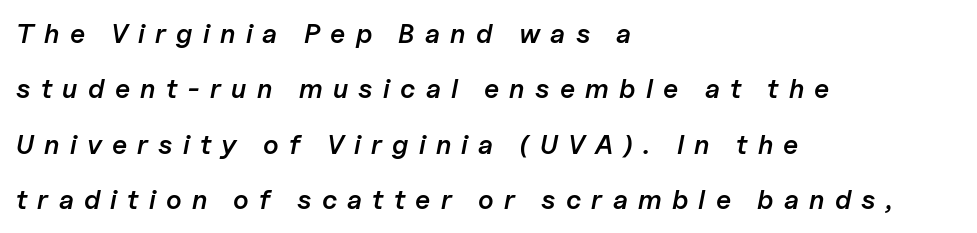
Q: Is the text bold? A: Semi-bold.
Q: Is the text italic (slanted)? A: Yes, it leans right by about 11 degrees.
Q: Is the text underlined? A: No.
Q: How is the paragraph aligned? A: Left-aligned.
Q: Is the spacing between letters normal or unusually wide? A: Unusually wide.
Q: Is the spacing between lines tight, normal or loose? A: Loose.
